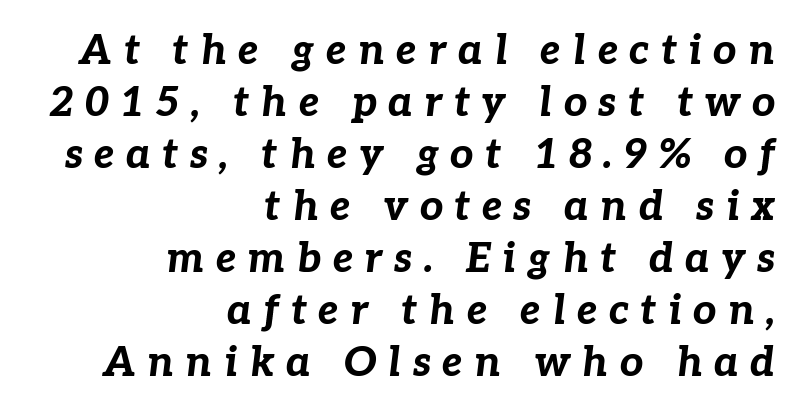
{"italic": "yes", "lean": "right", "slant_degrees": 7, "bold": "yes", "weight": "bold", "width": "normal", "stroke_contrast": "low", "x_height": "medium", "monospaced": "no", "underline": "no", "align": "right", "line_spacing": "normal", "line_spacing_ratio": 1.27, "letter_spacing": "wide", "letter_spacing_em": 0.28, "glyph_px": 41}
